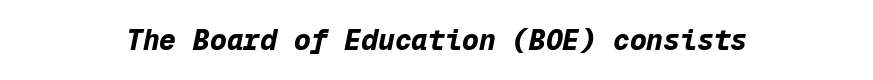
The image shows 28 px bold type, italic (leaning right), monospaced; set centered, normal letter spacing, not underlined; low stroke contrast and a medium x-height.
